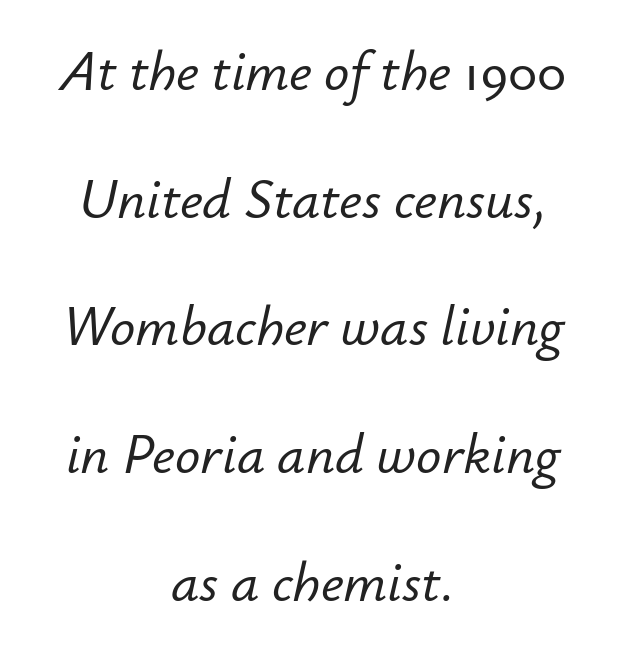
{"italic": "yes", "lean": "right", "slant_degrees": 12, "width": "normal", "stroke_contrast": "low", "x_height": "small", "monospaced": "no", "underline": "no", "align": "center", "line_spacing": "loose", "line_spacing_ratio": 2.28, "letter_spacing": "normal", "letter_spacing_em": 0.0, "glyph_px": 56}
